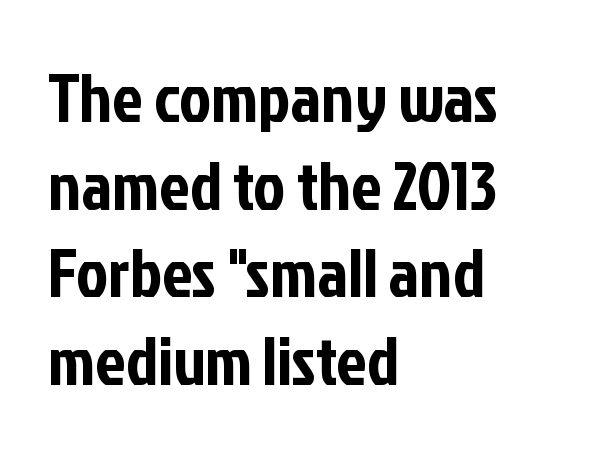
The image shows 68 px condensed sans-serif type, upright; set left-aligned, normal line spacing (1.29x), normal letter spacing, not underlined; low stroke contrast and a medium x-height.
